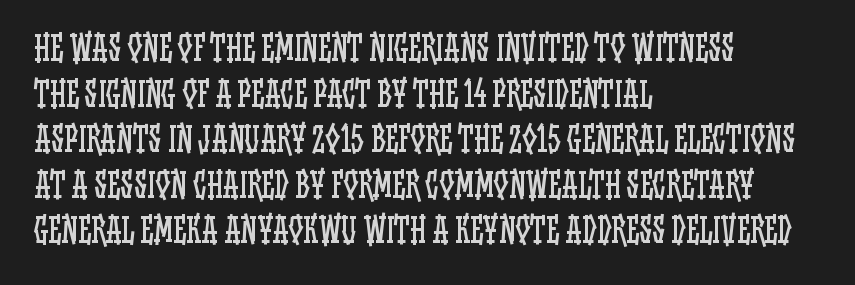
The image shows 33 px regular-weight, condensed type, upright; set left-aligned, normal line spacing (1.38x), normal letter spacing, not underlined; low stroke contrast and a large x-height.
